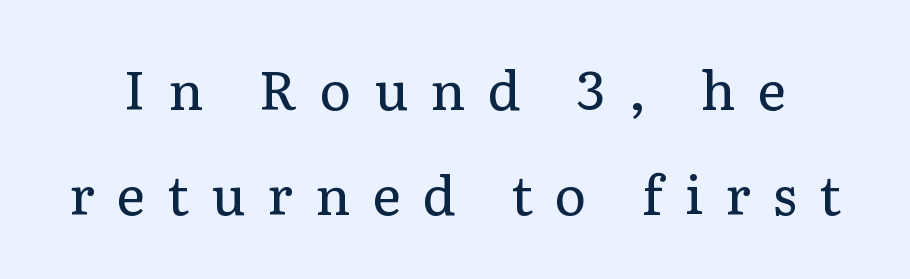
Q: Is the text bold? A: No.
Q: Is the text italic (slanted)? A: No, it is upright.
Q: Is the typeface a serif or a sans-serif typeface? A: Serif.
Q: Is the text underlined? A: No.
Q: Is the spacing between letters normal or unusually wide? A: Unusually wide.
Q: Is the spacing between lines tight, normal or loose? A: Loose.
Q: Width (condensed, normal, or wide)? A: Normal.
Q: Stroke contrast? A: Low.
Q: x-height? A: Medium.
Q: Monospaced? A: No.
